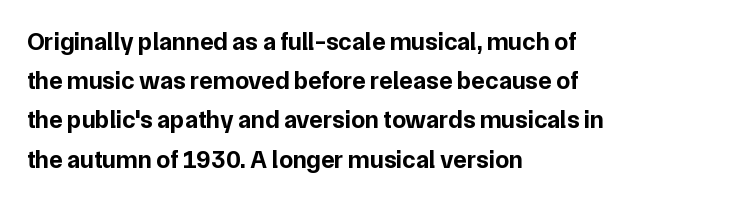
The image shows 25 px bold type, upright; set left-aligned, normal line spacing (1.57x), normal letter spacing, not underlined.
